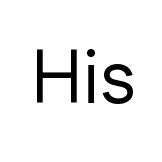
Q: Is the text bold? A: No.
Q: Is the text italic (slanted)? A: No, it is upright.
Q: Is the typeface a serif or a sans-serif typeface? A: Sans-serif.
Q: Is the text underlined? A: No.
Q: Is the spacing between letters normal or unusually wide? A: Normal.
Q: Width (condensed, normal, or wide)? A: Normal.
Q: Stroke contrast? A: Low.
Q: x-height? A: Medium.
Q: Monospaced? A: No.
